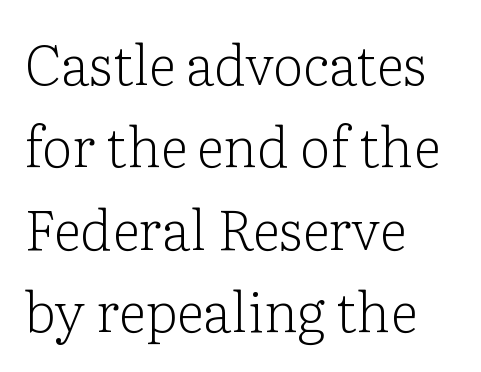
{"serif": "yes", "italic": "no", "bold": "no", "weight": "light", "width": "normal", "stroke_contrast": "low", "x_height": "medium", "monospaced": "no", "underline": "no", "align": "left", "line_spacing": "normal", "line_spacing_ratio": 1.5, "letter_spacing": "normal", "letter_spacing_em": 0.0, "glyph_px": 55}
